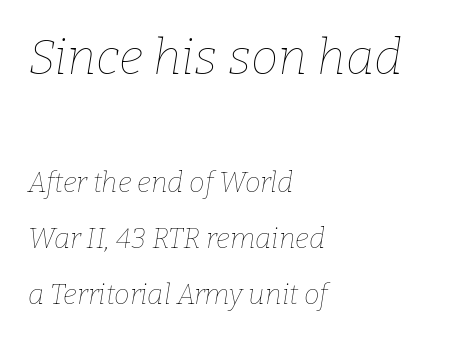
{"italic": "yes", "lean": "right", "slant_degrees": 9, "bold": "no", "weight": "thin", "width": "normal", "stroke_contrast": "low", "x_height": "medium", "monospaced": "no", "underline": "no", "align": "left", "line_spacing": "loose", "line_spacing_ratio": 2.0, "letter_spacing": "normal", "letter_spacing_em": 0.0, "larger_block": "first", "size_ratio": 1.75, "glyph_px": 49}
